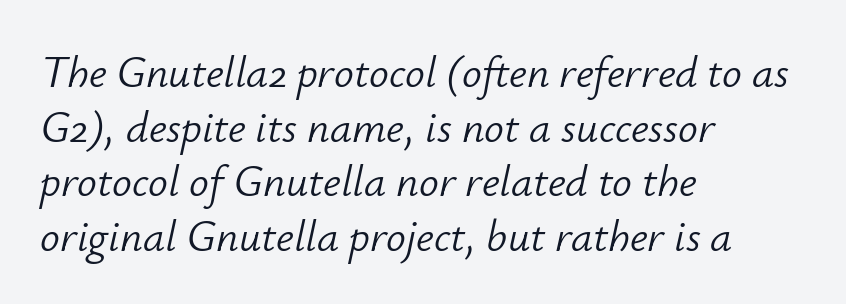
The image shows 44 px light type, italic (leaning right); set left-aligned, line spacing 1.24x, normal letter spacing, not underlined; low stroke contrast and a small x-height.
